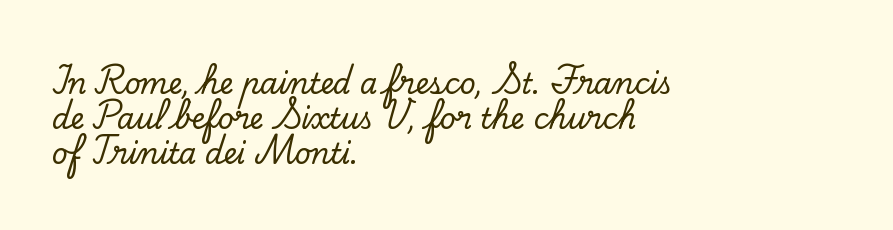
The image shows 28 px serif type; set left-aligned, normal line spacing (1.25x), normal letter spacing, not underlined; low stroke contrast and a small x-height.
